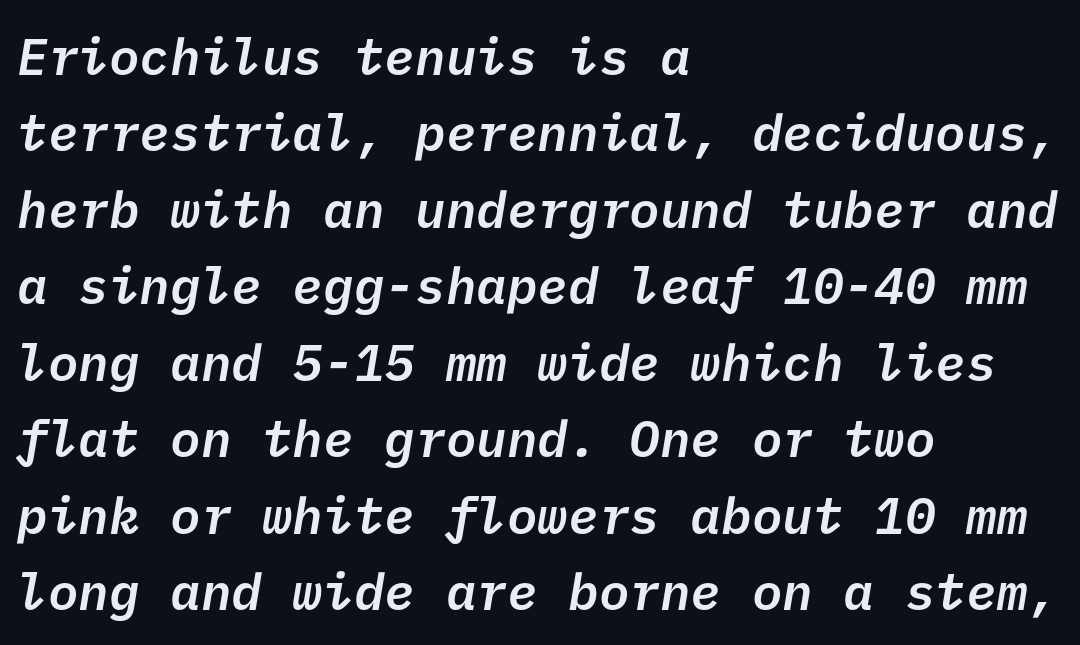
The image shows 51 px semibold sans-serif type; set left-aligned, normal line spacing (1.5x), normal letter spacing, not underlined; low stroke contrast and a medium x-height.
